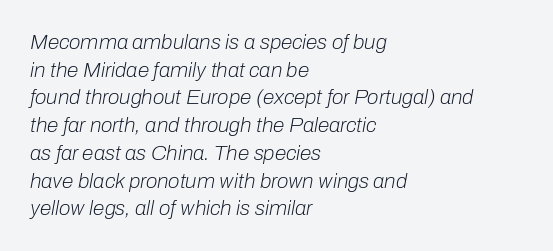
Q: Is the text bold? A: No.
Q: Is the text italic (slanted)? A: Yes, it leans right by about 10 degrees.
Q: Is the text underlined? A: No.
Q: How is the paragraph aligned? A: Left-aligned.
Q: Is the spacing between letters normal or unusually wide? A: Normal.
Q: Is the spacing between lines tight, normal or loose? A: Normal.
